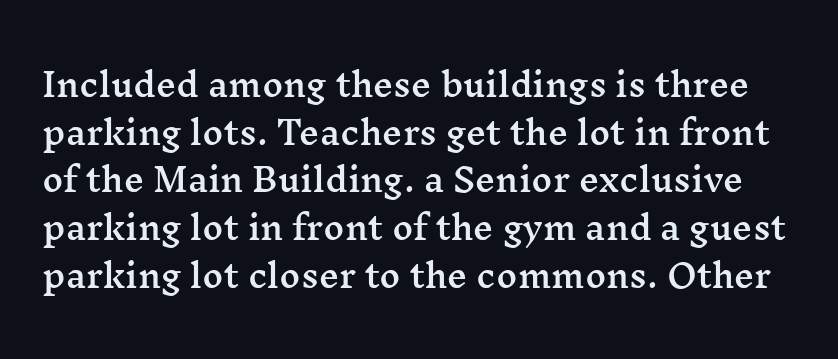
The image shows 32 px wide serif type, upright; set normal line spacing (1.49x), normal letter spacing, not underlined; medium stroke contrast and a medium x-height.
